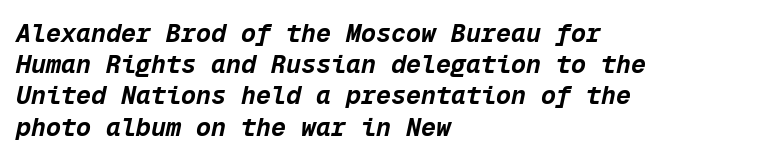
The image shows 25 px bold type, italic (leaning right); set left-aligned, normal line spacing (1.25x), normal letter spacing, not underlined.
